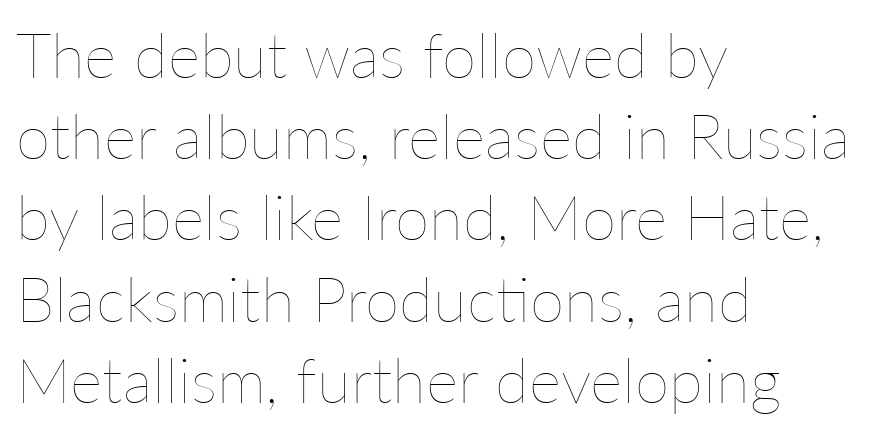
Q: Is the text bold? A: No.
Q: Is the text italic (slanted)? A: No, it is upright.
Q: Is the text underlined? A: No.
Q: How is the paragraph aligned? A: Left-aligned.
Q: Is the spacing between letters normal or unusually wide? A: Normal.
Q: Is the spacing between lines tight, normal or loose? A: Normal.
Q: Width (condensed, normal, or wide)? A: Normal.
Q: Stroke contrast? A: Low.
Q: x-height? A: Medium.
Q: Monospaced? A: No.
